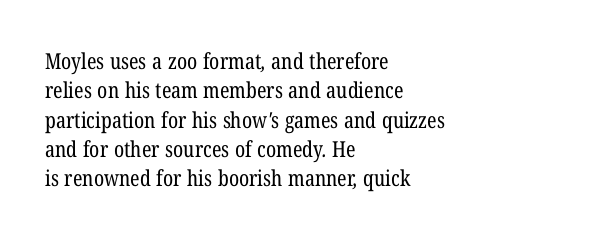
Q: Is the text bold? A: No.
Q: Is the text underlined? A: No.
Q: How is the paragraph aligned? A: Left-aligned.
Q: Is the spacing between letters normal or unusually wide? A: Normal.
Q: Is the spacing between lines tight, normal or loose? A: Normal.
